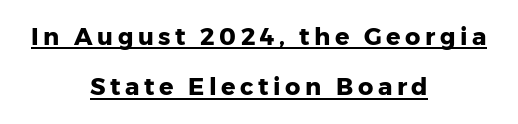
The sample's only ornament is a line tracing under the words. Does the weight exceed regular? Yes, all the way to bold. The lettering stays uniformly vertical, giving the passage a roman look. Students, observe: this is what heavily led, spacious text looks like. This sample is center-justified, so both line endings float freely.
